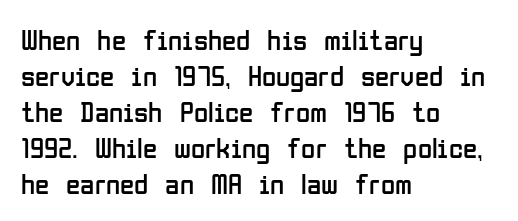
This is sans-serif lettering, the kind often seen on screens and signage. Characters follow at the spacing the type designer built in. The letters stand upright; this is a roman face. Is this a fixed-width face? No — the glyphs have proportional, varying widths.
